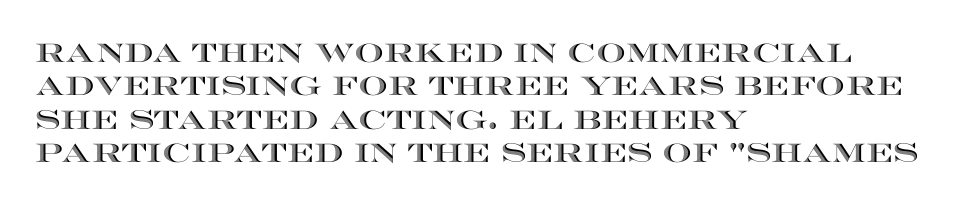
The image shows 26 px text type, upright; set left-aligned, normal line spacing (1.28x), normal letter spacing, not underlined.
